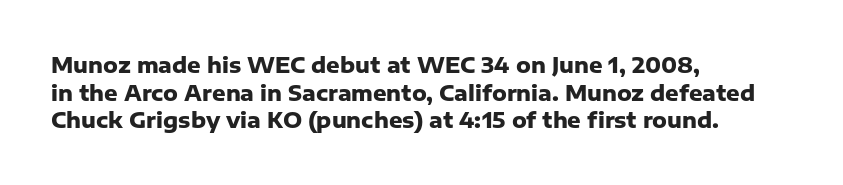
It's the straight-up-and-down kind of type. The words here are not underlined. Summary of vertical rhythm: regular, with standard interline spacing. Alignment: flush left. The rendering keeps characters at their native spacing.
